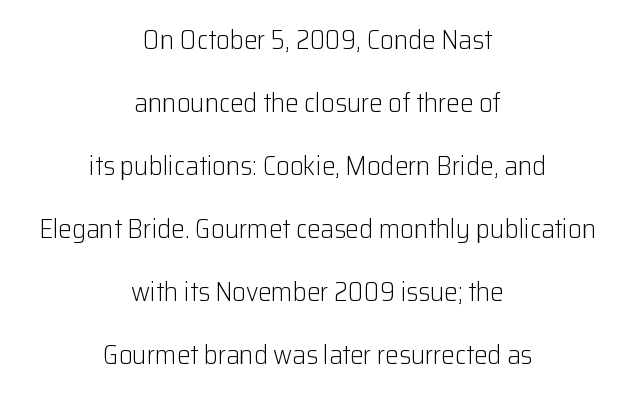
{"italic": "no", "bold": "no", "underline": "no", "align": "center", "line_spacing": "loose", "line_spacing_ratio": 2.33, "letter_spacing": "normal", "letter_spacing_em": 0.0, "glyph_px": 27}
